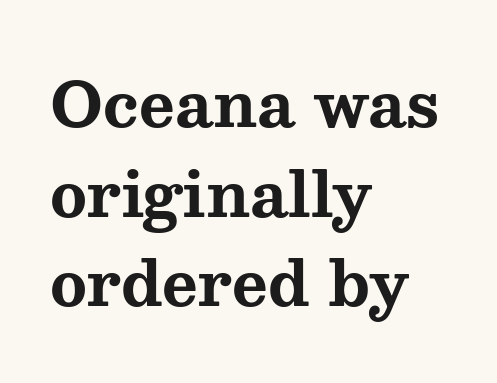
{"serif": "yes", "italic": "no", "bold": "yes", "weight": "bold", "width": "wide", "stroke_contrast": "medium", "x_height": "medium", "monospaced": "no", "underline": "no", "align": "left", "line_spacing": "normal", "line_spacing_ratio": 1.47, "letter_spacing": "normal", "letter_spacing_em": 0.0, "glyph_px": 61}
